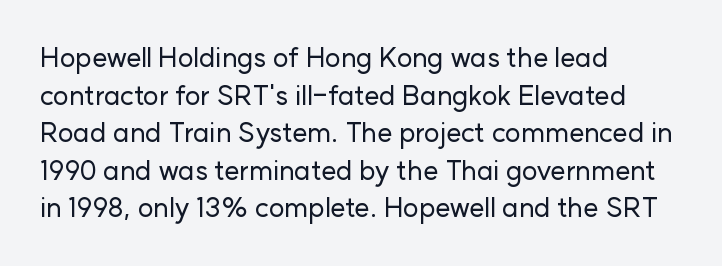
{"italic": "no", "underline": "no", "align": "left", "line_spacing": "normal", "line_spacing_ratio": 1.39, "letter_spacing": "normal", "letter_spacing_em": 0.0, "glyph_px": 27}
